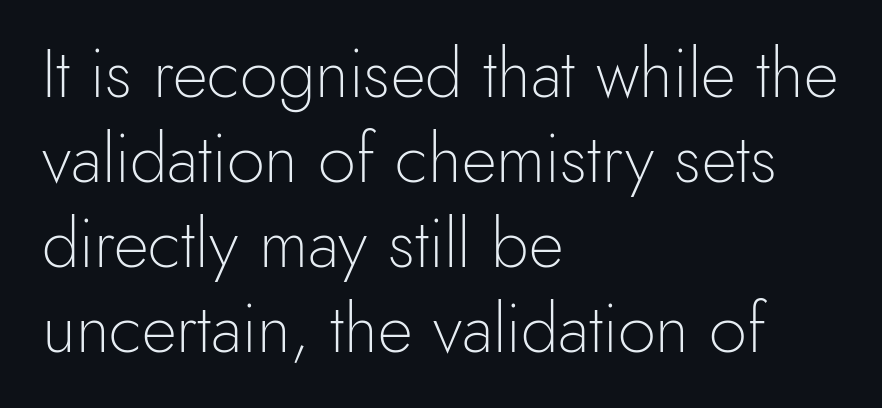
Q: Is the text bold? A: No.
Q: Is the text italic (slanted)? A: No, it is upright.
Q: Is the typeface a serif or a sans-serif typeface? A: Sans-serif.
Q: Is the text underlined? A: No.
Q: How is the paragraph aligned? A: Left-aligned.
Q: Is the spacing between letters normal or unusually wide? A: Normal.
Q: Is the spacing between lines tight, normal or loose? A: Normal.
Q: Width (condensed, normal, or wide)? A: Normal.
Q: x-height? A: Small.
Q: Monospaced? A: No.
